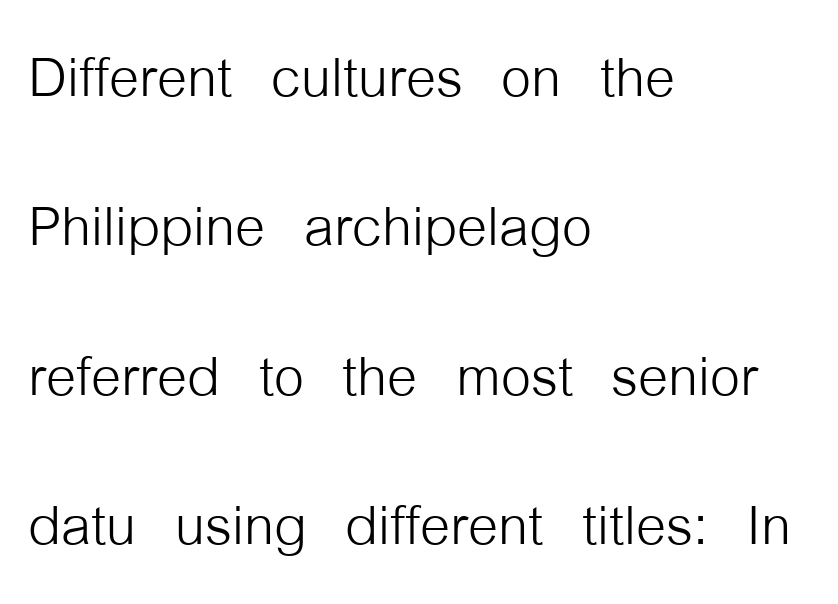
{"serif": "no", "italic": "no", "bold": "no", "weight": "light", "width": "condensed", "stroke_contrast": "low", "x_height": "medium", "monospaced": "no", "underline": "no", "align": "left", "line_spacing": "loose", "line_spacing_ratio": 1.94, "letter_spacing": "normal", "letter_spacing_em": 0.0, "glyph_px": 77}
